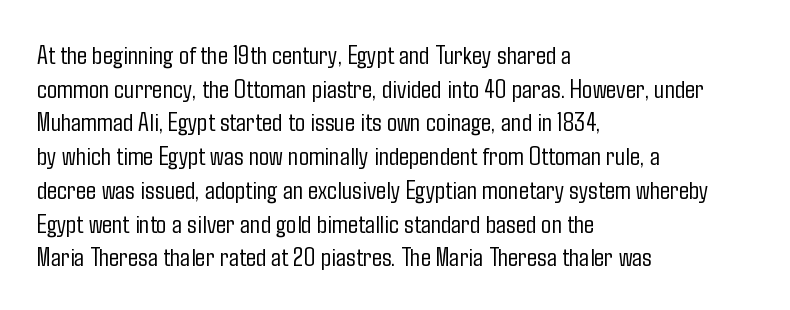
Whoever set this chose a conventional vertical rhythm. Each stroke keeps to a modest, everyday thickness or less. Is there any slant? The stems are plumb. Any mark beneath the type? The region is blank. Horizontal alignment here is leftward, the default for most running prose.
